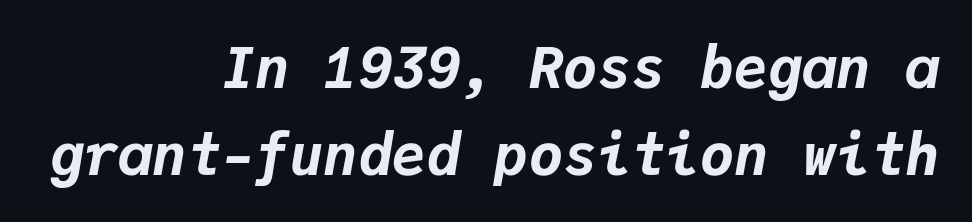
Q: Is the text bold? A: Yes.
Q: Is the text italic (slanted)? A: Yes, it leans right by about 9 degrees.
Q: Is the text underlined? A: No.
Q: How is the paragraph aligned? A: Right-aligned.
Q: Is the spacing between letters normal or unusually wide? A: Normal.
Q: Is the spacing between lines tight, normal or loose? A: Normal.
Q: Width (condensed, normal, or wide)? A: Normal.
Q: Stroke contrast? A: Low.
Q: x-height? A: Medium.
Q: Monospaced? A: Yes.
